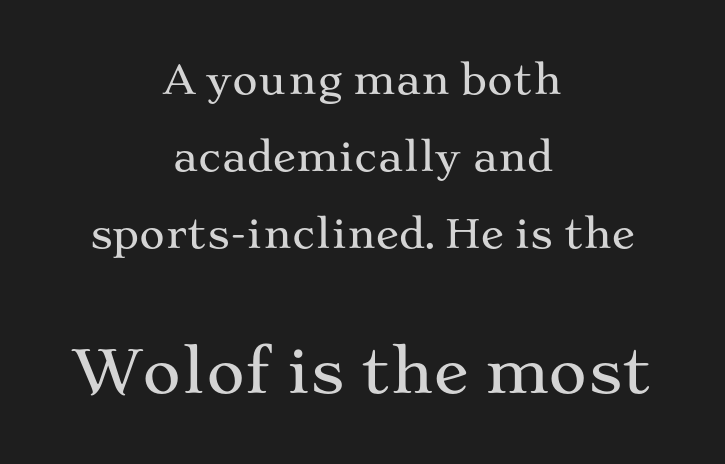
{"serif": "yes", "italic": "no", "width": "wide", "stroke_contrast": "medium", "x_height": "medium", "monospaced": "no", "underline": "no", "align": "center", "line_spacing": "loose", "line_spacing_ratio": 1.98, "letter_spacing": "normal", "letter_spacing_em": 0.0, "larger_block": "second", "size_ratio": 1.51, "glyph_px": 59}
